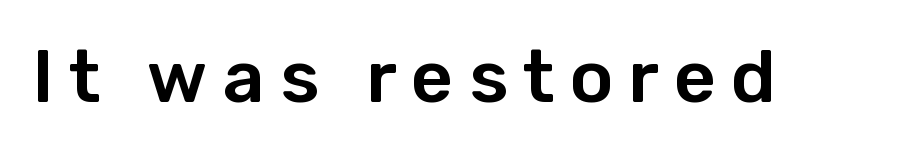
The image shows 74 px sans-serif type, upright; set unusually wide letter spacing (+0.2 em), not underlined; low stroke contrast and a medium x-height.
